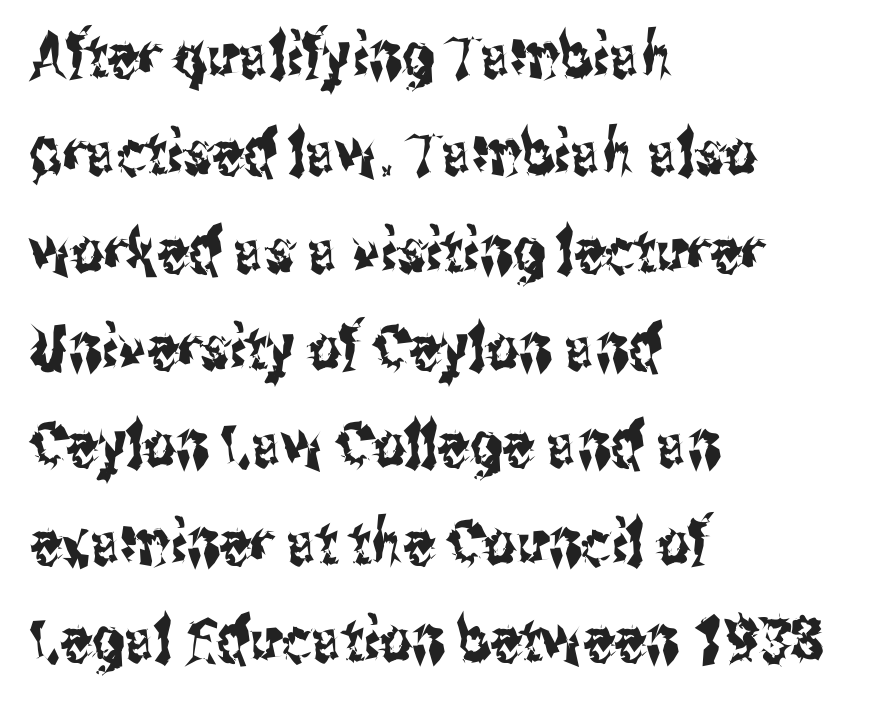
Posture: upright roman. A typesetter would call this proportional, since set widths differ per character. Clear beneath every line of the passage. Inter-character spacing is left at the font's built-in metrics. The designer left line spacing at the default.
